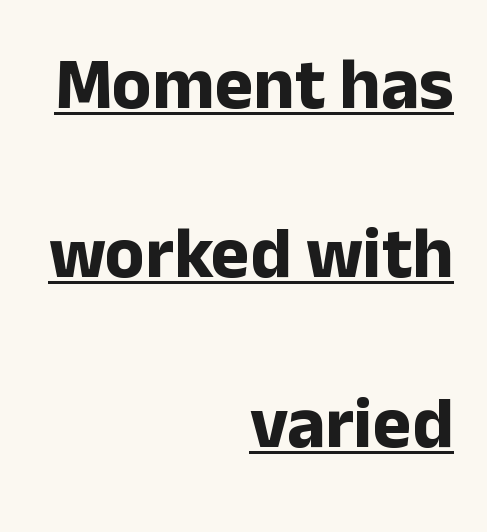
The image shows 73 px bold sans-serif type, upright; set right-aligned, loose line spacing (2.32x), normal letter spacing, underlined; low stroke contrast and a medium x-height.
